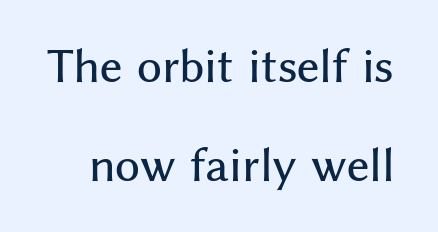
Are there feet on the stems? There aren't — it's a sans. Short note: letters normally spaced. In terms of leading, this rendering errs on the spacious side. Each letter keeps its own natural width here, so spacing adapts to shape. Italic: no, the glyphs are upright roman.
